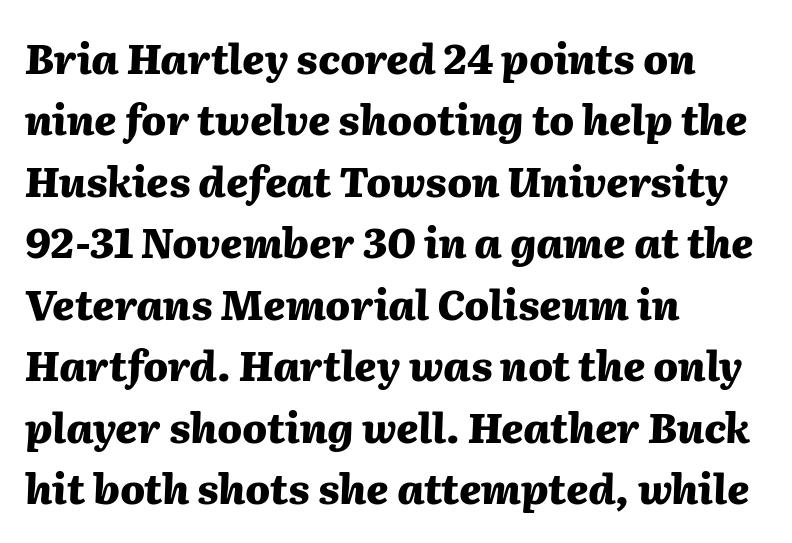
{"italic": "yes", "lean": "right", "slant_degrees": 2, "bold": "yes", "weight": "heavy", "width": "normal", "stroke_contrast": "medium", "x_height": "medium", "monospaced": "no", "underline": "no", "align": "left", "line_spacing": "normal", "line_spacing_ratio": 1.5, "letter_spacing": "normal", "letter_spacing_em": 0.0, "glyph_px": 41}
